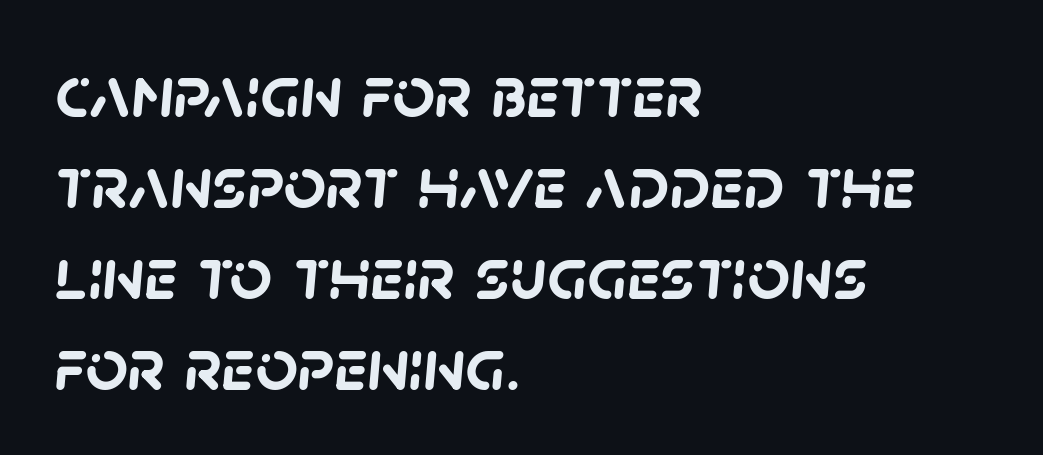
The typeface chosen for these lines omits serifs. Line beginnings align vertically; line endings do not. The type is set solid horizontally, with unmodified tracking. Proportional: the letters do not fall into vertical columns.
